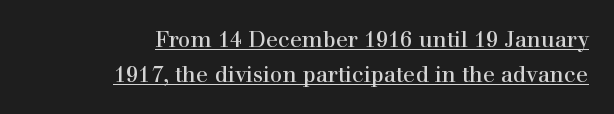
The image shows 22 px text type, upright; set right-aligned, normal line spacing (1.57x), normal letter spacing, underlined.
